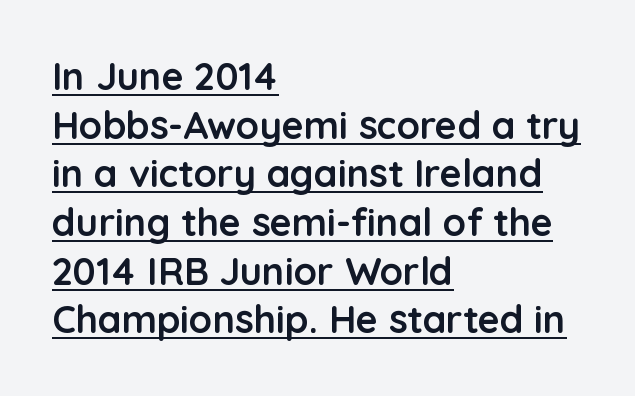
In terms of posture, this sample is upright. The specimen includes a rule beneath the text block's lines. Stroke terminals: plain, sans-serif. Honestly, the row spacing looks completely unremarkable.
